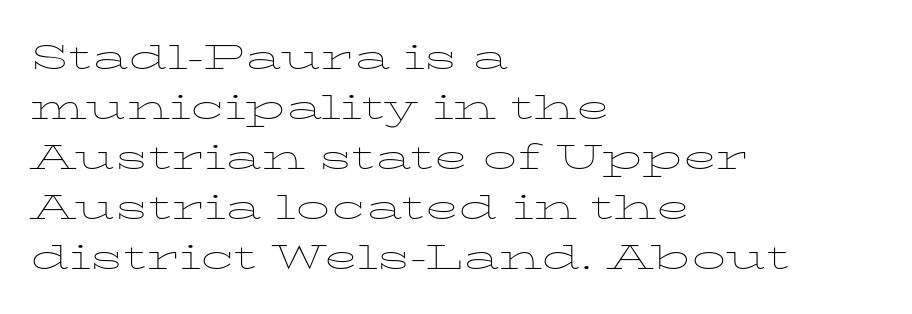
The image shows 34 px thin, wide serif type, upright; set left-aligned, normal line spacing (1.47x), normal letter spacing, not underlined; low stroke contrast and a medium x-height.
